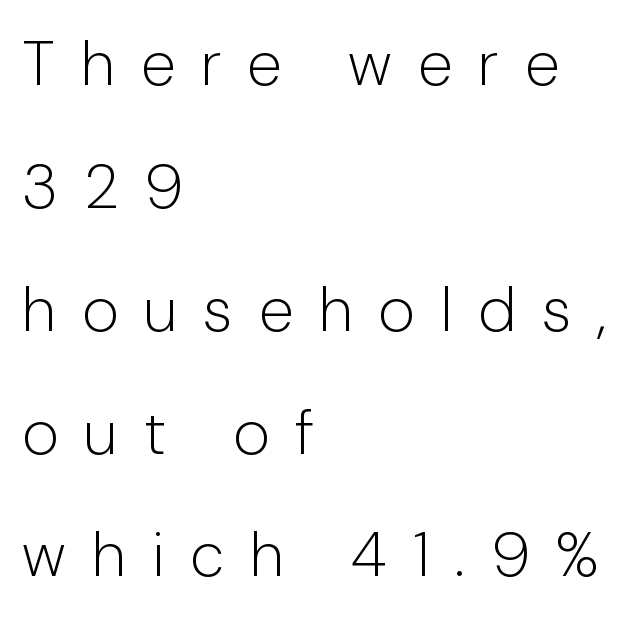
The image shows 63 px light sans-serif type, upright; set left-aligned, loose line spacing (1.95x), unusually wide letter spacing (+0.42 em), not underlined; low stroke contrast and a medium x-height.
